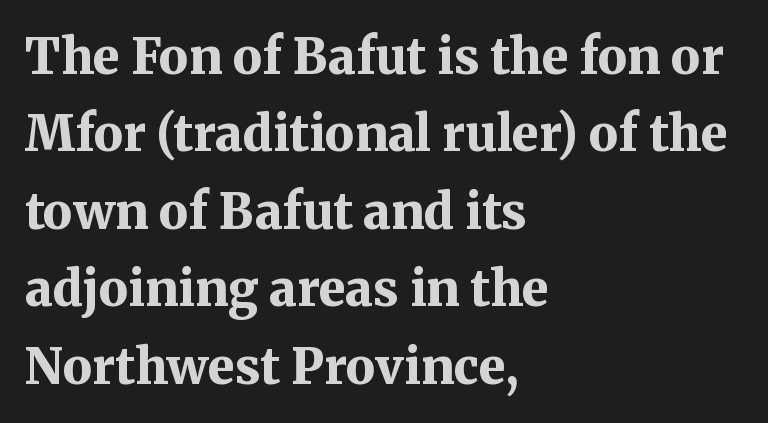
Check the space under the baseline: it is left empty. The rag falls on the right side of this text block. Italic: no, the glyphs are upright roman. Varying glyph widths throughout — classic text-font behaviour. What weight is shown? A full bold with thick strokes.
